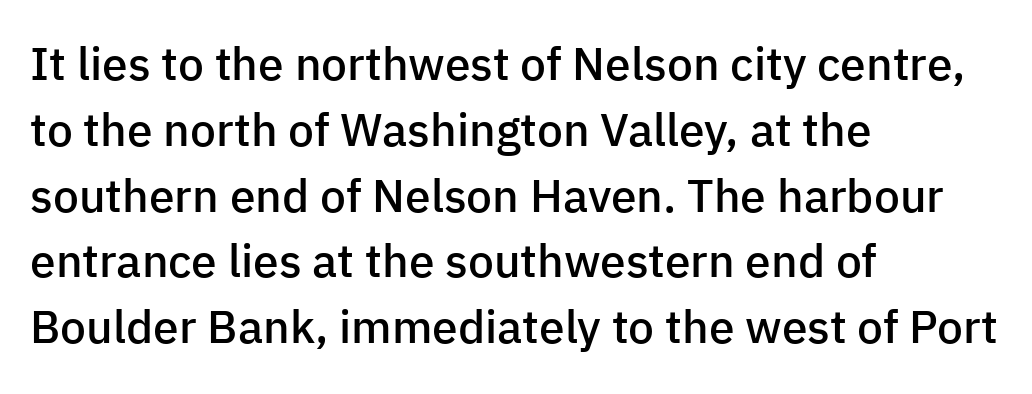
{"serif": "no", "italic": "no", "bold": "semi", "weight": "semibold", "width": "normal", "stroke_contrast": "low", "x_height": "medium", "monospaced": "no", "underline": "no", "align": "left", "line_spacing": "normal", "line_spacing_ratio": 1.43, "letter_spacing": "normal", "letter_spacing_em": 0.0, "glyph_px": 46}
